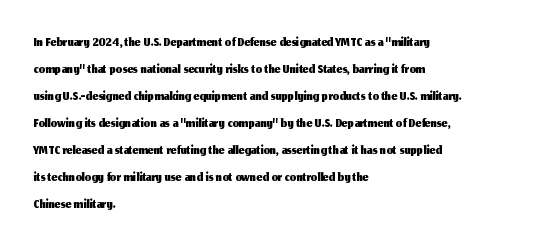
Q: Is the text italic (slanted)? A: No, it is upright.
Q: Is the text underlined? A: No.
Q: How is the paragraph aligned? A: Left-aligned.
Q: Is the spacing between letters normal or unusually wide? A: Normal.
Q: Is the spacing between lines tight, normal or loose? A: Normal.
